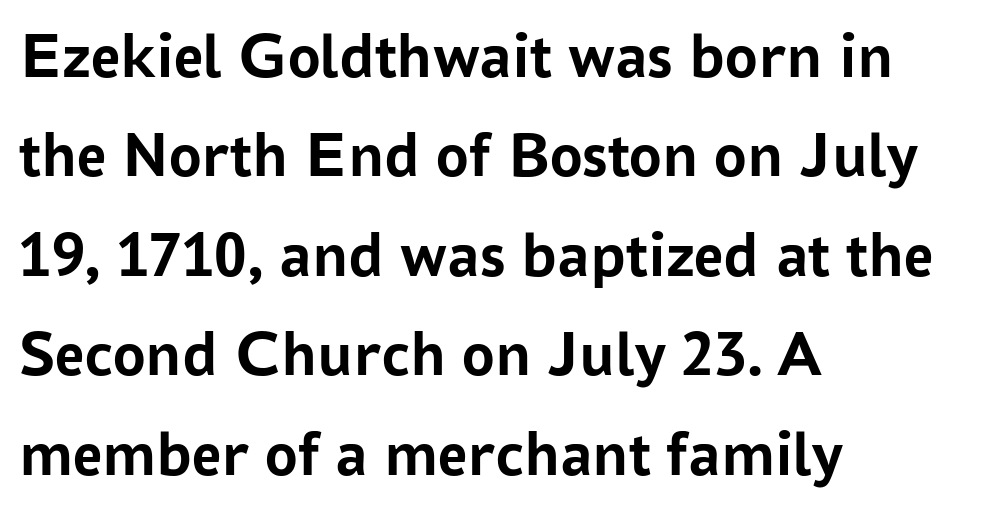
The image shows 65 px semibold sans-serif type, upright; set left-aligned, normal line spacing (1.53x), normal letter spacing, not underlined; low stroke contrast and a medium x-height.
